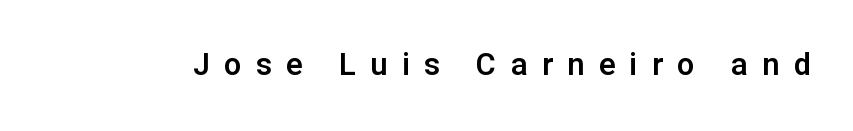
{"serif": "no", "italic": "no", "width": "normal", "stroke_contrast": "low", "x_height": "medium", "monospaced": "no", "underline": "no", "letter_spacing": "wide", "letter_spacing_em": 0.46, "glyph_px": 31}
